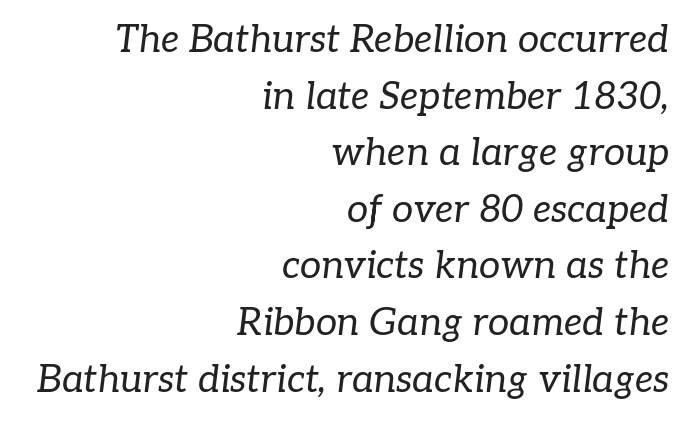
{"serif": "yes", "italic": "yes", "lean": "right", "slant_degrees": 7, "bold": "no", "weight": "regular", "width": "normal", "stroke_contrast": "low", "x_height": "medium", "monospaced": "no", "underline": "no", "align": "right", "line_spacing": "normal", "line_spacing_ratio": 1.49, "letter_spacing": "normal", "letter_spacing_em": 0.0, "glyph_px": 38}
